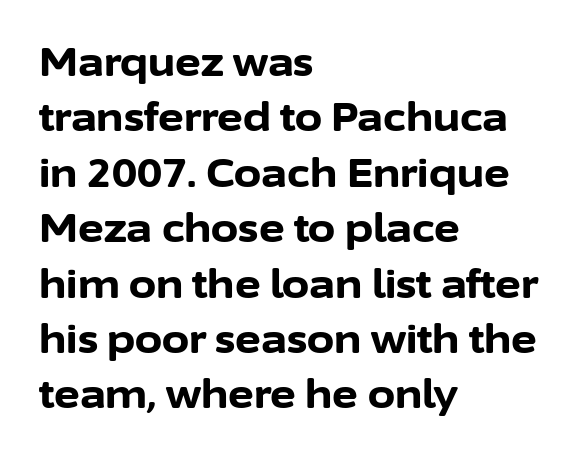
Is the type bold? Yes — the strokes are clearly thick and heavy. The rendering uses a moderate line-height, typical for paragraphs. The axis of the letterforms is exactly vertical. The area under the type is left untouched. A classic flush-left, rag-right setting is used for this passage.
